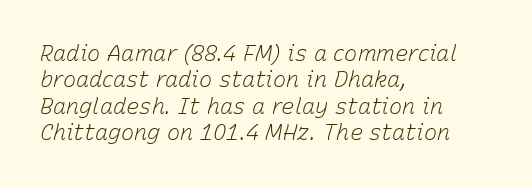
What stands out about the letter spacing? Nothing — it is the standard amount. A light-to-regular cut is what we see here. Clear beneath every line of the passage. Reading down the block, your eye returns to a fixed left position each line.
